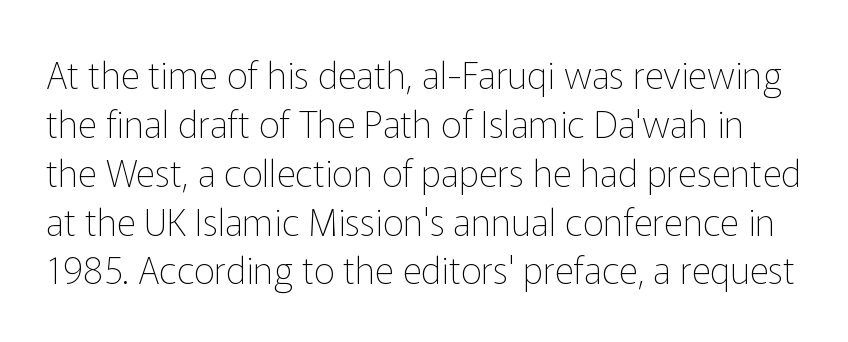
{"serif": "no", "italic": "no", "bold": "no", "weight": "thin", "width": "normal", "stroke_contrast": "low", "x_height": "medium", "monospaced": "no", "underline": "no", "line_spacing": "normal", "line_spacing_ratio": 1.32, "letter_spacing": "normal", "letter_spacing_em": 0.0, "glyph_px": 37}
